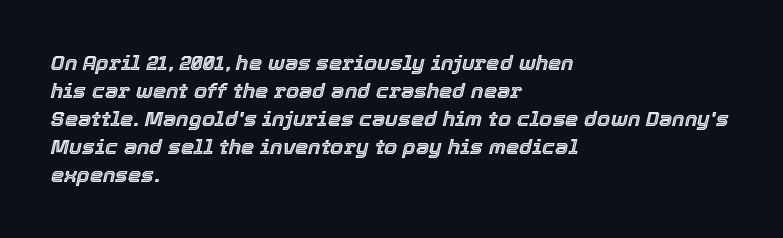
Q: Is the text italic (slanted)? A: Yes, it leans right by about 12 degrees.
Q: Is the text underlined? A: No.
Q: How is the paragraph aligned? A: Left-aligned.
Q: Is the spacing between letters normal or unusually wide? A: Normal.
Q: Is the spacing between lines tight, normal or loose? A: Normal.
